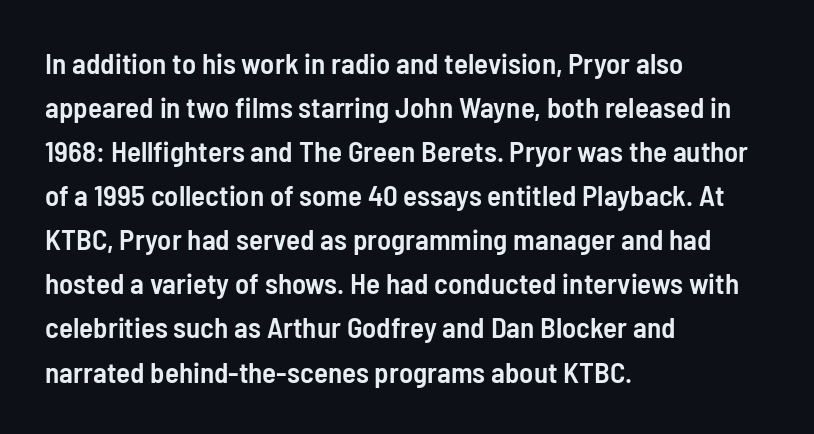
Any mark beneath the type? The region is blank. Is this a fixed-width face? No — the glyphs have proportional, varying widths. The glyphs have the mass of a demibold cut, below bold. The rag falls on the right side of this text block. Nobody touched the tracking dial on this one.
